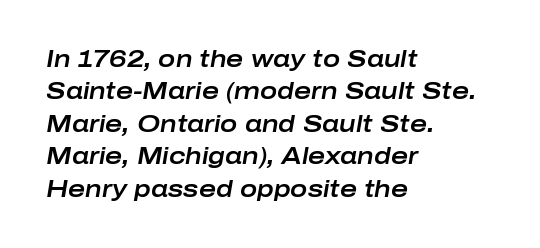
Q: Is the text italic (slanted)? A: Yes, it leans right by about 10 degrees.
Q: Is the text underlined? A: No.
Q: How is the paragraph aligned? A: Left-aligned.
Q: Is the spacing between letters normal or unusually wide? A: Normal.
Q: Is the spacing between lines tight, normal or loose? A: Normal.
